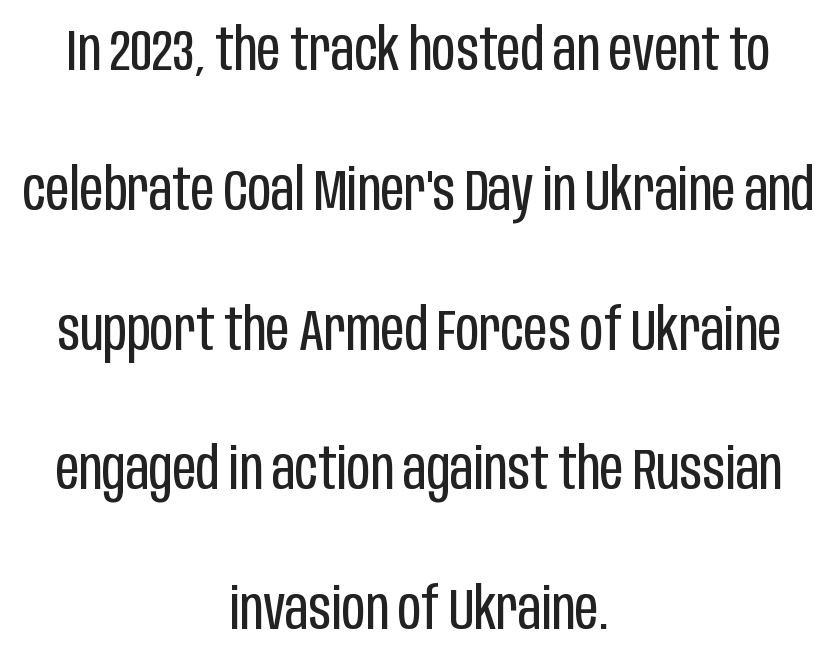
The image shows 58 px regular-weight, condensed sans-serif type, upright; set centered, loose line spacing (2.41x), normal letter spacing, not underlined; low stroke contrast and a large x-height.
